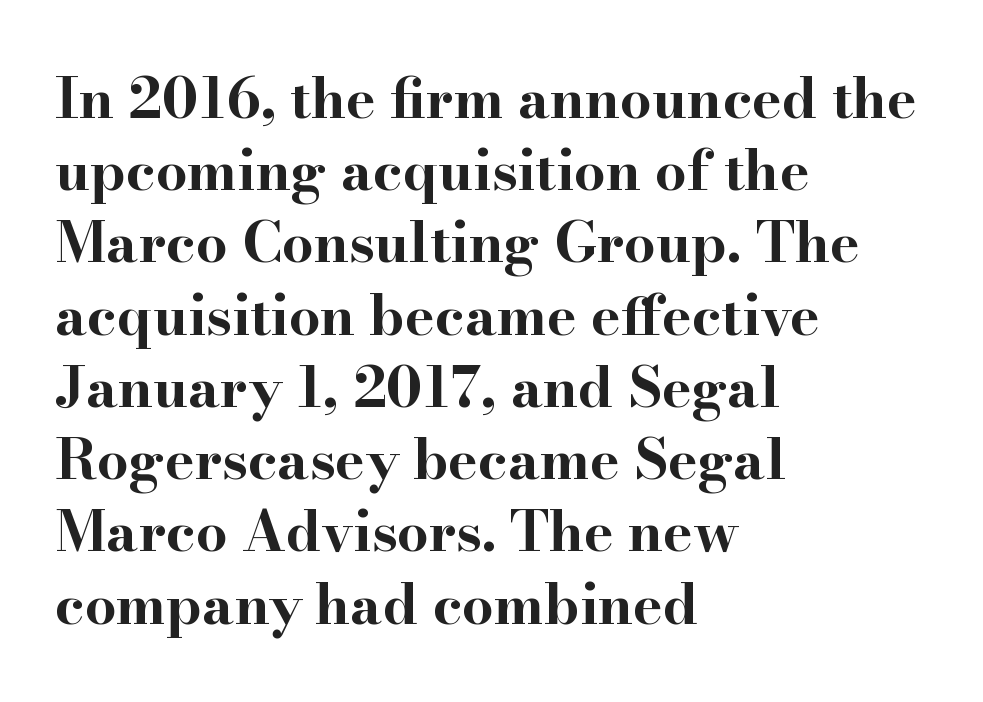
{"serif": "yes", "italic": "no", "bold": "yes", "weight": "bold", "width": "wide", "stroke_contrast": "high", "x_height": "small", "monospaced": "no", "underline": "no", "align": "left", "line_spacing": "normal", "line_spacing_ratio": 1.29, "letter_spacing": "normal", "letter_spacing_em": 0.0, "glyph_px": 56}
